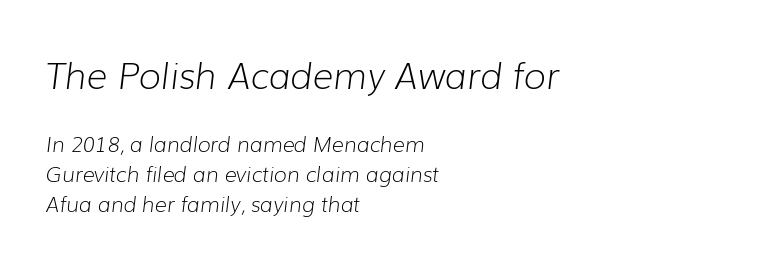
Q: Is the text bold? A: No.
Q: Is the text italic (slanted)? A: Yes, it leans right by about 7 degrees.
Q: Is the text underlined? A: No.
Q: How is the paragraph aligned? A: Left-aligned.
Q: Is the spacing between letters normal or unusually wide? A: Normal.
Q: Is the spacing between lines tight, normal or loose? A: Normal.
Q: Which block of text is set in a larger size, the first (top) or the second (bottom)? A: The first (top) one.
Q: Width (condensed, normal, or wide)? A: Normal.
Q: Stroke contrast? A: Low.
Q: x-height? A: Medium.
Q: Monospaced? A: No.
